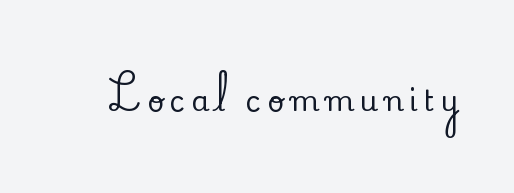
Each letter's strokes conclude with small projecting serifs. Each letter keeps its own natural width here, so spacing adapts to shape. Is the letter spacing exaggerated? Yes — the characters are pushed far apart. Ascenders rise straight up at ninety degrees. Bare-footed words on every line.
